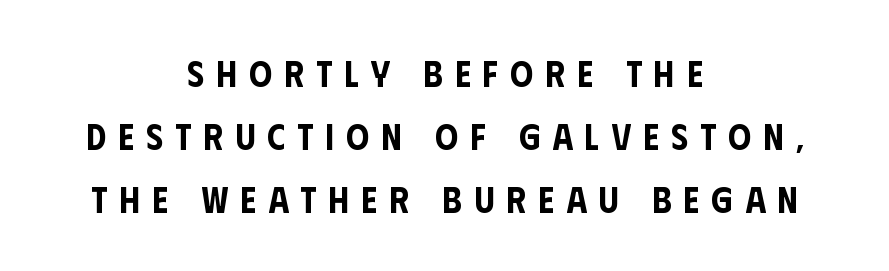
The image shows 36 px condensed sans-serif type, upright; set centered, line spacing 1.75x, unusually wide letter spacing (+0.34 em), not underlined; low stroke contrast and a large x-height.
